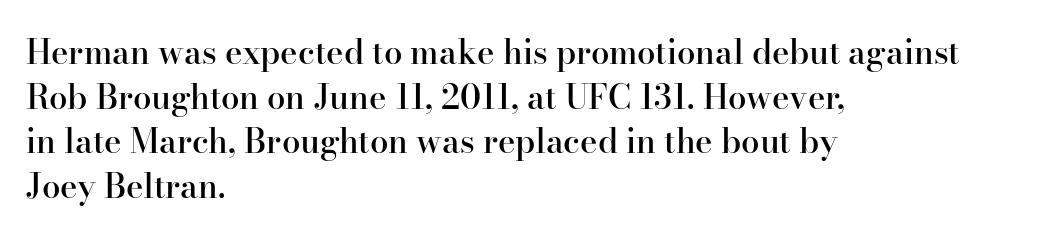
The image shows 33 px semibold serif type, upright; set left-aligned, normal line spacing (1.35x), normal letter spacing, not underlined; high stroke contrast and a small x-height.
